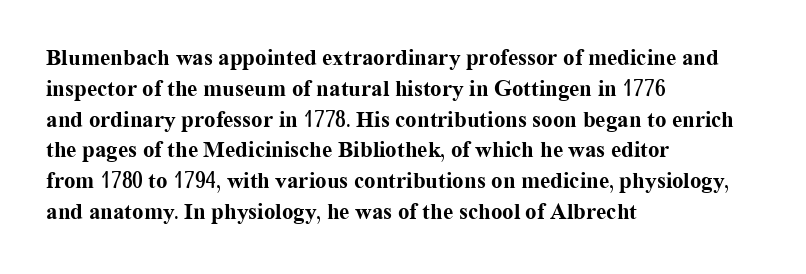
The image shows 23 px bold type, upright; set left-aligned, normal line spacing (1.34x), normal letter spacing, not underlined.
